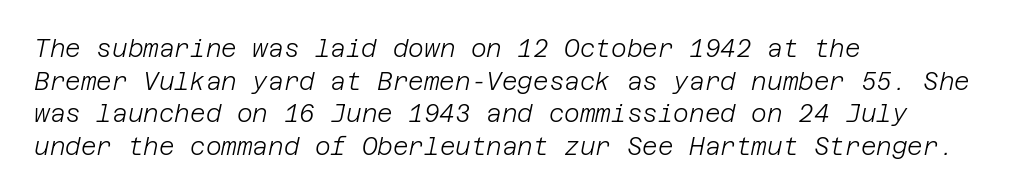
The glyphs are unaccompanied by any horizontal stroke below them. Leading: standard. The typeface has the unassuming heft of standard copy or less. These lines stack with their left ends in a neat column.
